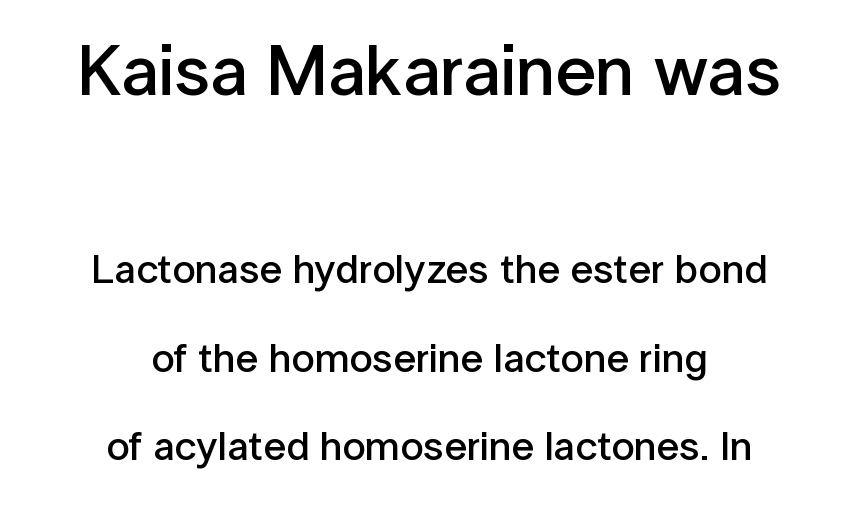
{"serif": "no", "italic": "no", "bold": "semi", "weight": "semibold", "width": "normal", "stroke_contrast": "low", "x_height": "medium", "monospaced": "no", "underline": "no", "align": "center", "line_spacing": "loose", "line_spacing_ratio": 2.16, "letter_spacing": "normal", "letter_spacing_em": 0.0, "larger_block": "first", "size_ratio": 1.76, "glyph_px": 72}
